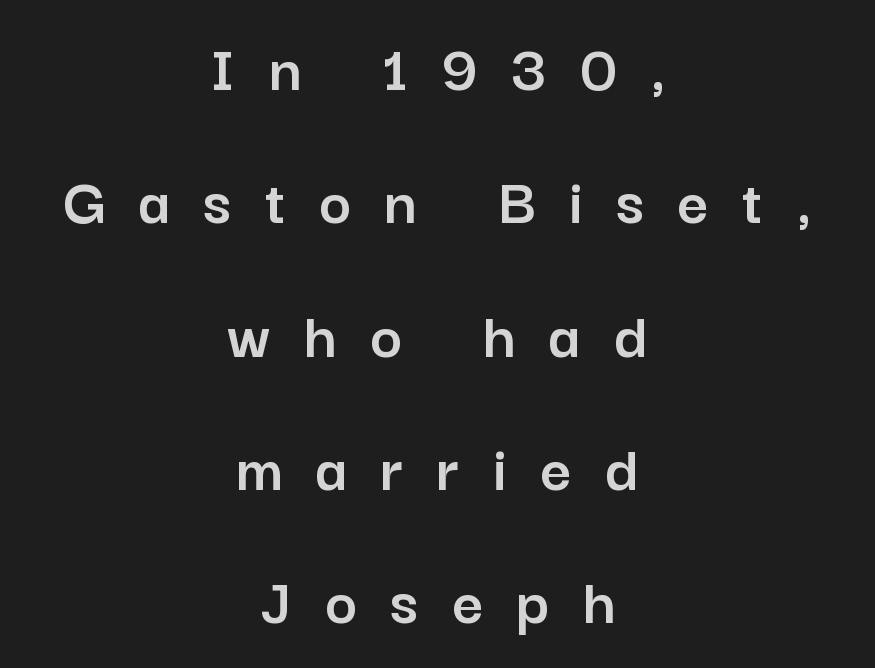
{"serif": "no", "italic": "no", "width": "normal", "stroke_contrast": "low", "x_height": "medium", "monospaced": "no", "underline": "no", "align": "center", "line_spacing": "loose", "line_spacing_ratio": 1.96, "letter_spacing": "wide", "letter_spacing_em": 0.49, "glyph_px": 68}
